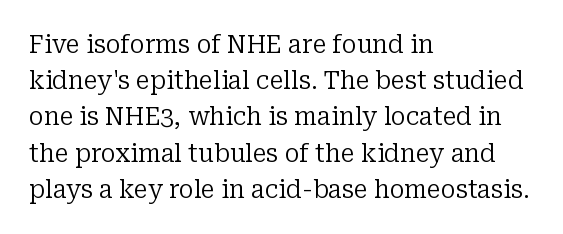
The image shows 25 px text type, upright; set left-aligned, normal line spacing (1.45x), normal letter spacing, not underlined.
